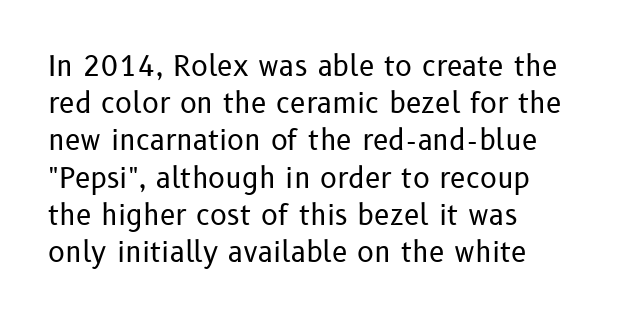
{"serif": "no", "italic": "no", "bold": "no", "weight": "regular", "width": "normal", "stroke_contrast": "low", "x_height": "medium", "monospaced": "no", "underline": "no", "align": "left", "line_spacing": "normal", "line_spacing_ratio": 1.33, "letter_spacing": "normal", "letter_spacing_em": 0.0, "glyph_px": 28}
